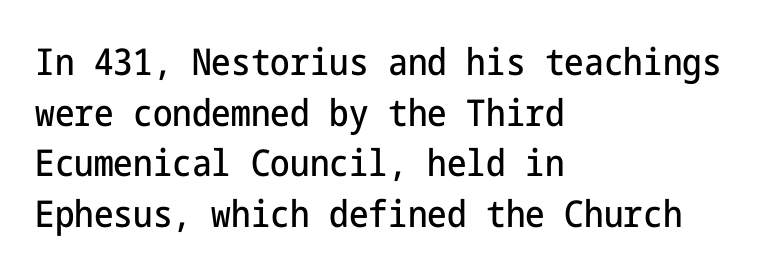
The designer went with a sans here, leaving each stem footless. Which margin do the lines hug? The left one — the right edge is uneven. This is the regular roman posture of the typeface. Letters rest on an invisible, unmarked baseline. The face used here is rendered with its standard letterfit.
